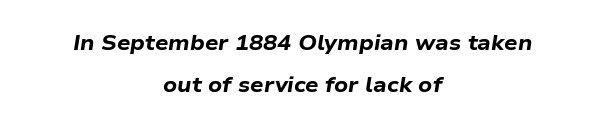
{"italic": "yes", "lean": "right", "slant_degrees": 9, "bold": "yes", "underline": "no", "align": "center", "line_spacing": "loose", "line_spacing_ratio": 1.99, "letter_spacing": "normal", "letter_spacing_em": 0.0, "glyph_px": 21}
